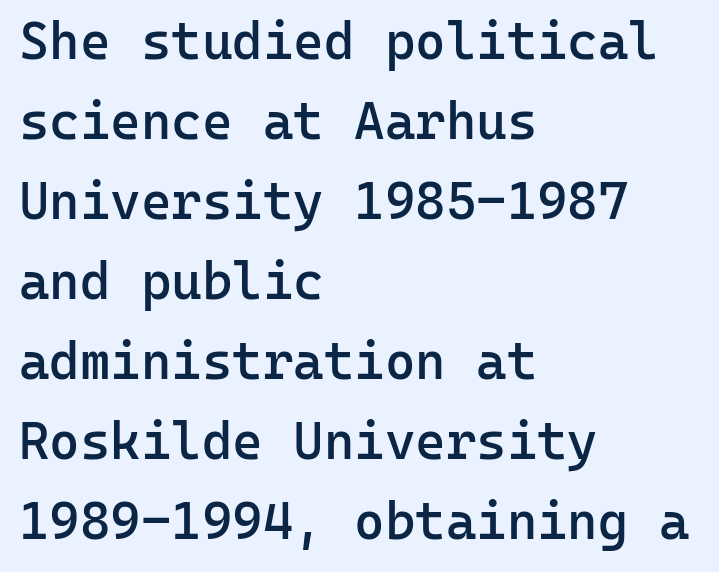
The image shows 52 px semibold sans-serif type, upright, monospaced; set left-aligned, normal line spacing (1.54x), normal letter spacing, not underlined; low stroke contrast and a medium x-height.
